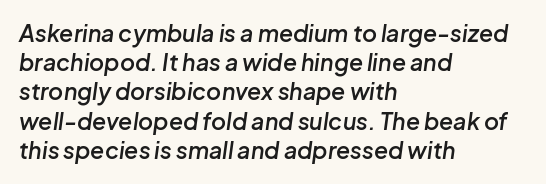
{"italic": "yes", "lean": "right", "slant_degrees": 8, "bold": "semi", "underline": "no", "align": "left", "line_spacing": "normal", "line_spacing_ratio": 1.27, "letter_spacing": "normal", "letter_spacing_em": 0.0, "glyph_px": 23}
